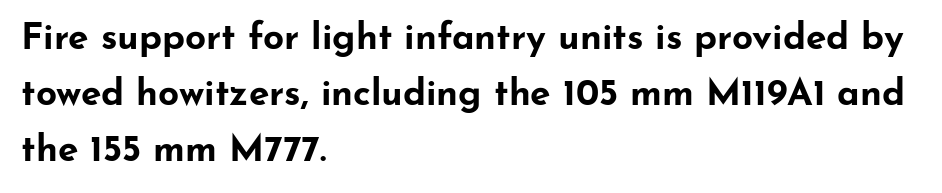
The image shows 37 px bold, wide sans-serif type, upright; set left-aligned, normal line spacing (1.52x), normal letter spacing, not underlined; low stroke contrast and a small x-height.
